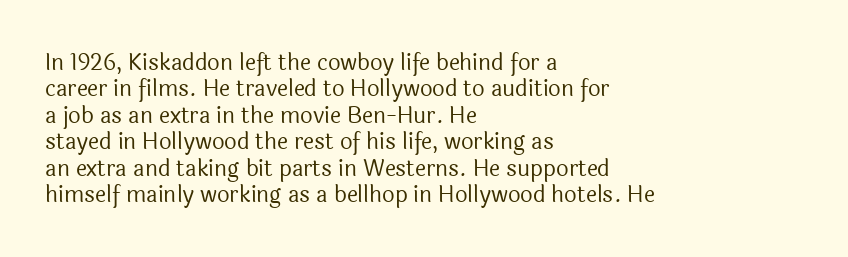
{"italic": "no", "bold": "no", "underline": "no", "align": "left", "line_spacing_ratio": 1.2, "letter_spacing": "normal", "letter_spacing_em": 0.0, "glyph_px": 22}
